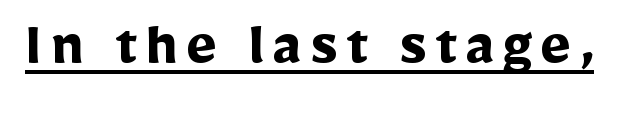
{"serif": "no", "italic": "no", "bold": "yes", "weight": "semibold", "width": "normal", "stroke_contrast": "low", "x_height": "medium", "monospaced": "no", "underline": "yes", "glyph_px": 67}
